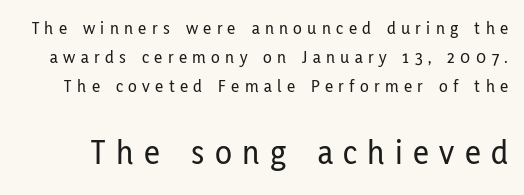
The image shows 35 px condensed sans-serif type, upright; set normal line spacing (1.6x), unusually wide letter spacing (+0.3 em), not underlined; the second (bottom) block is 1.94x larger; low stroke contrast and a medium x-height.
